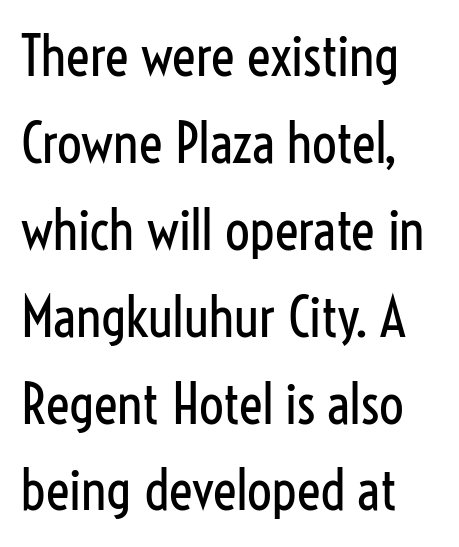
The image shows 55 px regular-weight, condensed sans-serif type, upright; set normal line spacing (1.58x), normal letter spacing, not underlined; low stroke contrast and a medium x-height.
